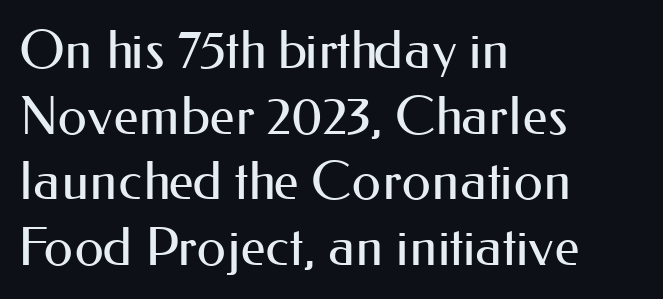
A typesetter would mark this as roman, not italic. Each word holds together tightly as a unit, with standard inter-letter gaps. You could not count columns in this text — the font is proportionally spaced. Stroke terminals: plain, sans-serif. The lines in this sample share a left origin and differ only in where they stop. This rendering features lettering with no underline.
